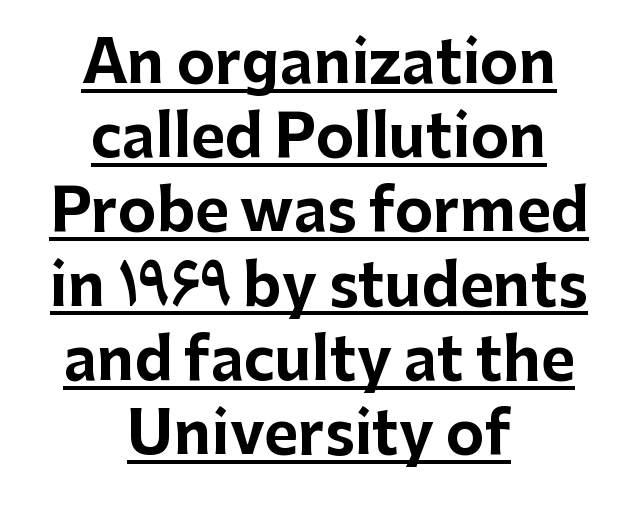
Q: Is the text bold? A: Yes.
Q: Is the text italic (slanted)? A: No, it is upright.
Q: Is the typeface a serif or a sans-serif typeface? A: Sans-serif.
Q: Is the text underlined? A: Yes.
Q: How is the paragraph aligned? A: Centered.
Q: Is the spacing between letters normal or unusually wide? A: Normal.
Q: Is the spacing between lines tight, normal or loose? A: Normal.
Q: Width (condensed, normal, or wide)? A: Normal.
Q: Stroke contrast? A: Low.
Q: x-height? A: Medium.
Q: Monospaced? A: No.
